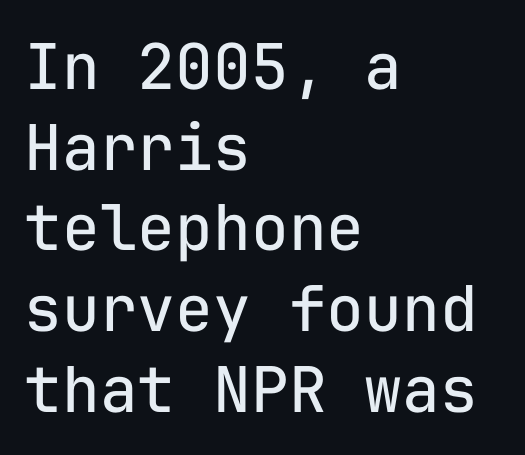
This is the regular roman posture of the typeface. Honestly, there is no underline to notice here at all. A light-to-regular cut is what we see here. The face used here is monospaced, like something from a code editor. What kind of face is this? One without serifs — a sans.
